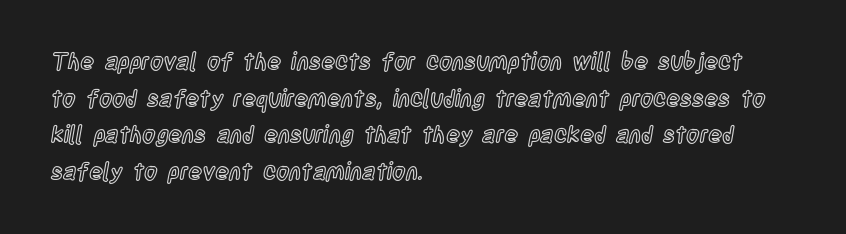
{"underline": "no", "align": "left", "line_spacing": "normal", "line_spacing_ratio": 1.59, "letter_spacing": "normal", "letter_spacing_em": 0.0, "glyph_px": 23}
